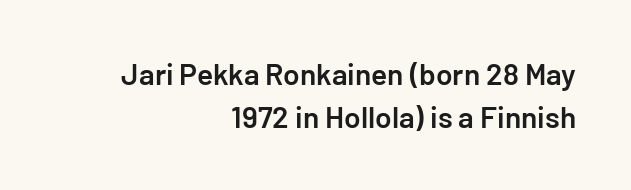
The image shows 30 px semibold sans-serif type, upright; set right-aligned, normal line spacing (1.44x), normal letter spacing, not underlined; low stroke contrast and a medium x-height.
